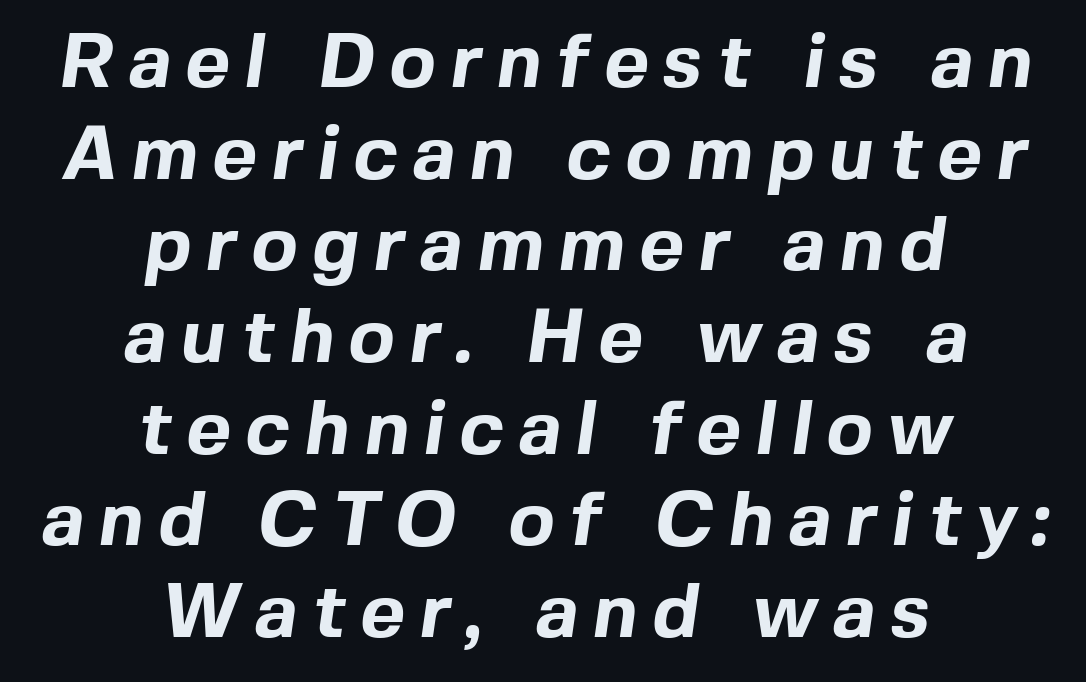
{"serif": "no", "bold": "yes", "weight": "bold", "width": "normal", "x_height": "medium", "monospaced": "no", "underline": "no", "align": "center", "line_spacing_ratio": 1.19, "glyph_px": 77}
